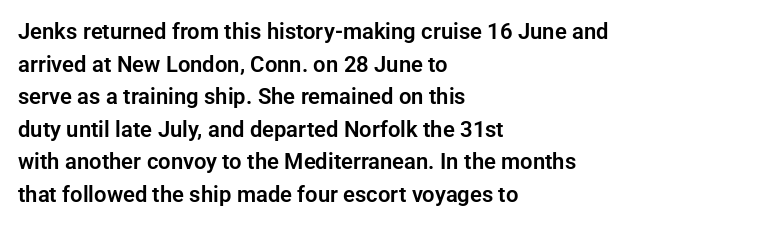
{"italic": "no", "underline": "no", "align": "left", "line_spacing": "normal", "line_spacing_ratio": 1.48, "letter_spacing": "normal", "letter_spacing_em": 0.0, "glyph_px": 22}
